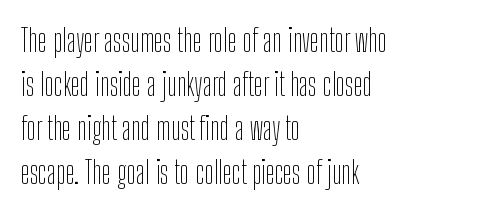
Check the space under the baseline: it is left empty. Typographically, this falls in the sans-serif category. The face used here is rendered with its standard letterfit. Italic? Not at all — the glyphs are vertical. Reading down the column, the eye jumps a familiar distance to each next line. Proportional: the letters do not fall into vertical columns.
